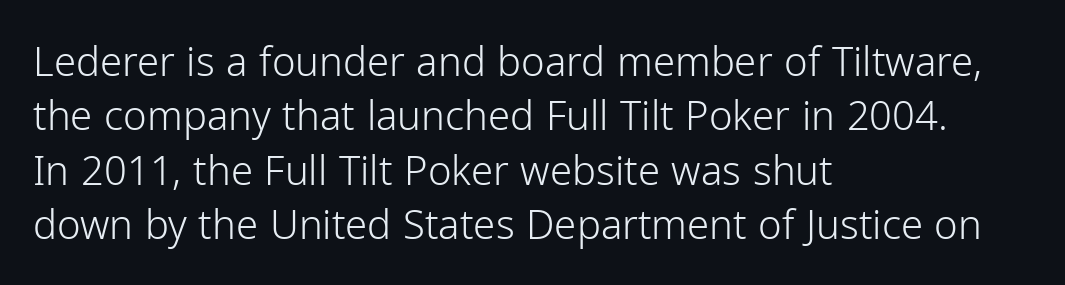
{"serif": "no", "italic": "no", "bold": "no", "weight": "light", "width": "normal", "stroke_contrast": "low", "x_height": "medium", "monospaced": "no", "underline": "no", "align": "left", "line_spacing": "normal", "line_spacing_ratio": 1.36, "letter_spacing": "normal", "letter_spacing_em": 0.0, "glyph_px": 40}
